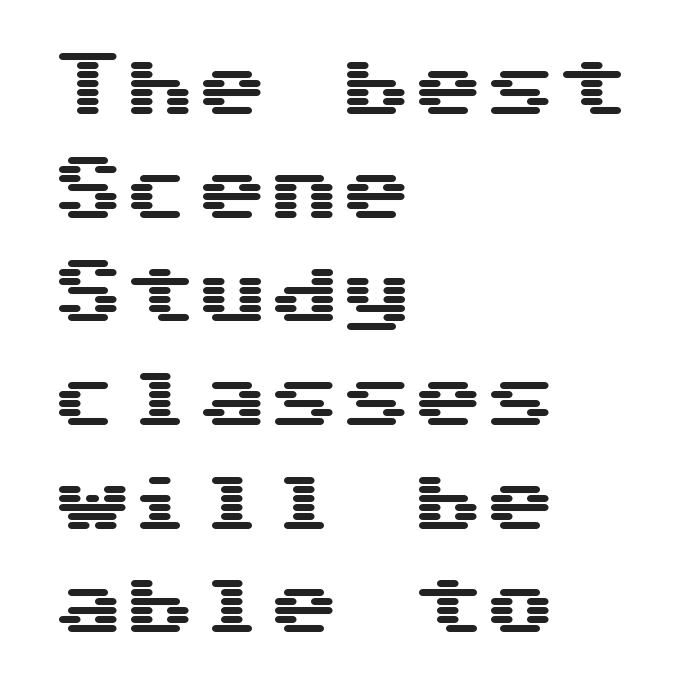
The letters carry no serifs — their stems end cleanly without finishing strokes. This sample is left-justified, so line endings fall wherever the words run out. Does the leading feel generous? No, just average. The baseline area is clear. Rendered with straight, roman letterforms. No extra tracking has been applied to these lines.
